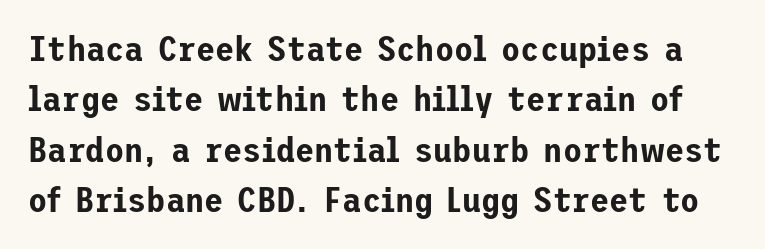
Vertically, the passage feels balanced, rows spaced as you'd expect. The face used here is a sans, in the tradition of grotesques and geometrics. Standard letterfit; no display-style spreading of the glyphs. Underline: absent. This is the regular roman posture of the typeface.
